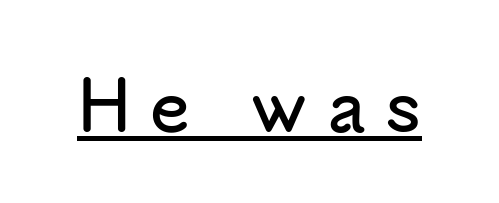
A roman cut, with each character standing at attention. Look at the bottom of the vertical strokes: they stop flat, with no serifs. Emphasis is given by a line drawn under the lettering. This sample has the flowing, uneven cadence of proportional lettering. The line texture is sparse and dotted thanks to wide tracking.
